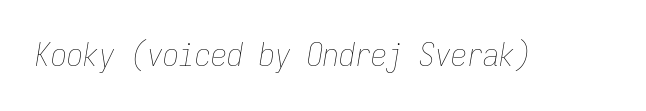
The image shows 32 px thin, condensed type, italic (leaning right), monospaced; set normal letter spacing, not underlined; low stroke contrast and a medium x-height.
